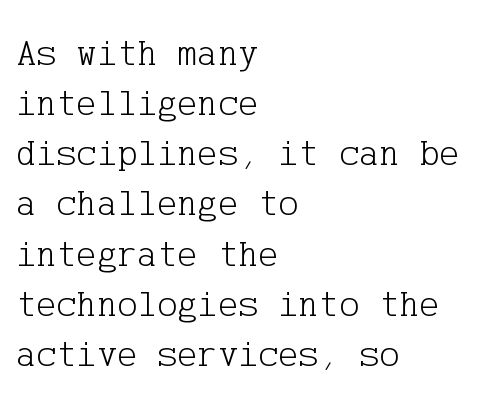
The image shows 38 px light serif type, upright; set left-aligned, normal line spacing (1.32x), normal letter spacing, not underlined; low stroke contrast and a medium x-height.
